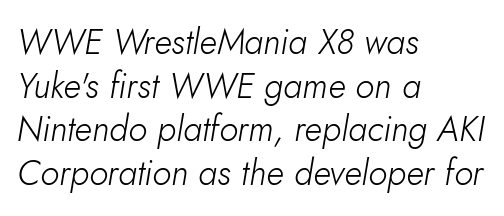
{"italic": "yes", "lean": "right", "slant_degrees": 10, "bold": "no", "weight": "light", "width": "normal", "stroke_contrast": "low", "x_height": "small", "monospaced": "no", "underline": "no", "align": "left", "line_spacing": "normal", "line_spacing_ratio": 1.25, "letter_spacing": "normal", "letter_spacing_em": 0.0, "glyph_px": 35}
